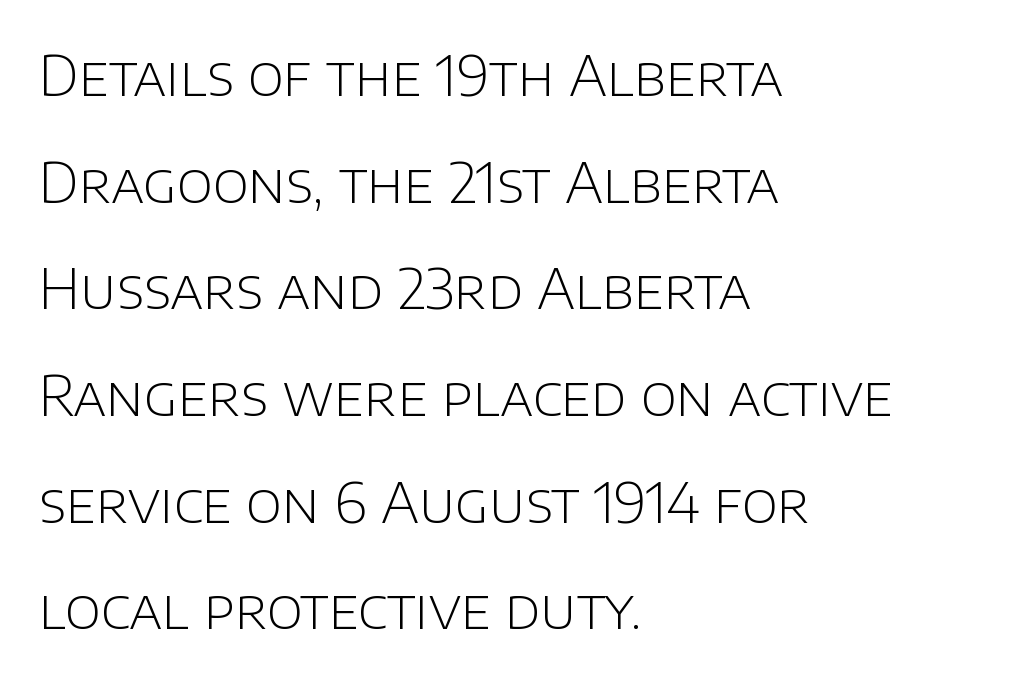
{"serif": "no", "italic": "no", "bold": "no", "weight": "light", "width": "normal", "stroke_contrast": "low", "x_height": "large", "monospaced": "no", "underline": "no", "align": "left", "line_spacing": "loose", "line_spacing_ratio": 1.94, "letter_spacing": "normal", "letter_spacing_em": 0.0, "glyph_px": 55}
